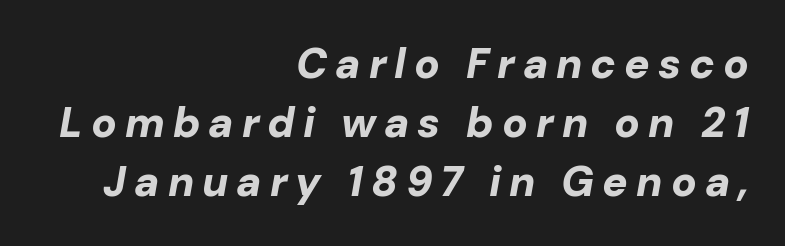
{"italic": "yes", "lean": "right", "slant_degrees": 10, "bold": "yes", "weight": "bold", "width": "normal", "stroke_contrast": "low", "x_height": "medium", "monospaced": "no", "underline": "no", "align": "right", "line_spacing": "normal", "line_spacing_ratio": 1.4, "glyph_px": 42}
